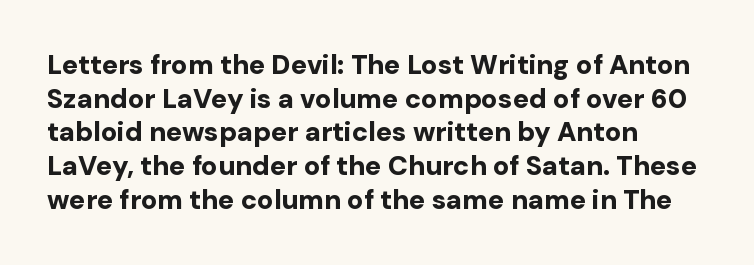
The image shows 27 px bold type, upright; set left-aligned, normal line spacing (1.25x), normal letter spacing, not underlined.
